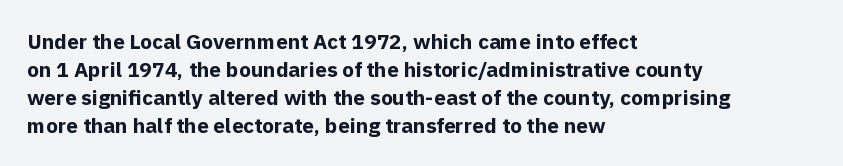
Q: Is the text bold? A: Yes.
Q: Is the text italic (slanted)? A: No, it is upright.
Q: Is the text underlined? A: No.
Q: How is the paragraph aligned? A: Left-aligned.
Q: Is the spacing between letters normal or unusually wide? A: Normal.
Q: Is the spacing between lines tight, normal or loose? A: Normal.
